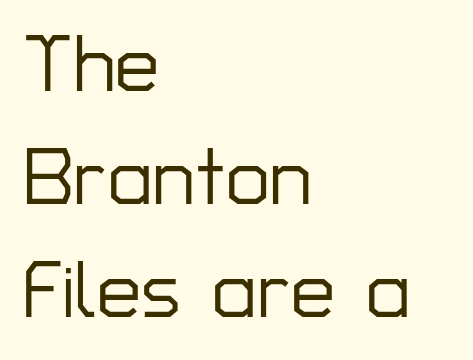
Q: Is the text italic (slanted)? A: No, it is upright.
Q: Is the typeface a serif or a sans-serif typeface? A: Sans-serif.
Q: Is the text underlined? A: No.
Q: How is the paragraph aligned? A: Left-aligned.
Q: Is the spacing between letters normal or unusually wide? A: Normal.
Q: Is the spacing between lines tight, normal or loose? A: Normal.
Q: Width (condensed, normal, or wide)? A: Normal.
Q: Stroke contrast? A: Low.
Q: x-height? A: Medium.
Q: Monospaced? A: No.
